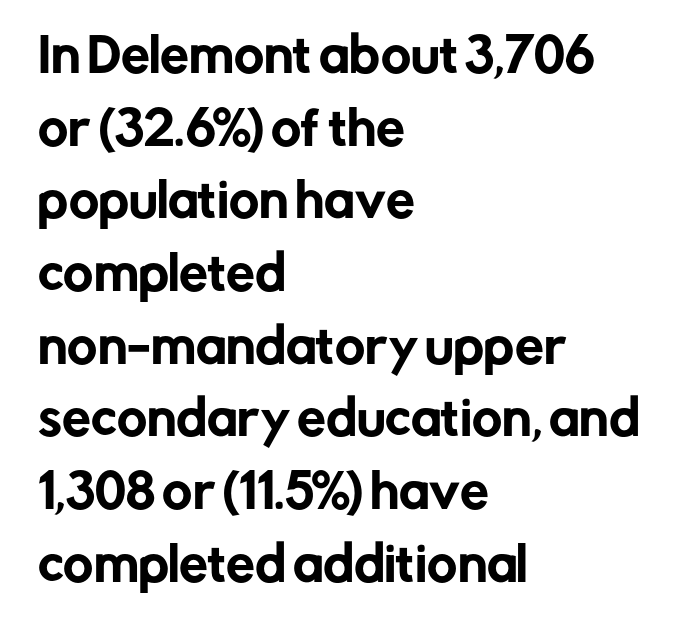
Q: Is the text italic (slanted)? A: No, it is upright.
Q: Is the typeface a serif or a sans-serif typeface? A: Sans-serif.
Q: Is the text underlined? A: No.
Q: How is the paragraph aligned? A: Left-aligned.
Q: Is the spacing between letters normal or unusually wide? A: Normal.
Q: Is the spacing between lines tight, normal or loose? A: Normal.
Q: Width (condensed, normal, or wide)? A: Normal.
Q: Stroke contrast? A: Low.
Q: x-height? A: Medium.
Q: Monospaced? A: No.
